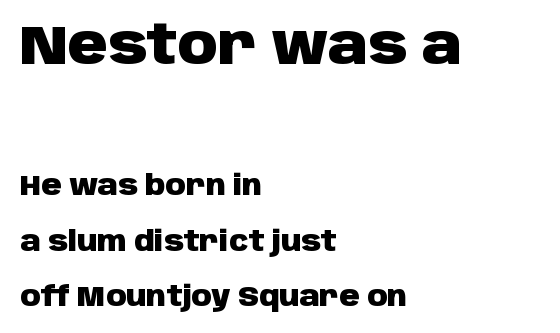
{"serif": "no", "italic": "no", "bold": "yes", "weight": "heavy", "width": "normal", "stroke_contrast": "low", "x_height": "large", "monospaced": "no", "underline": "no", "align": "left", "line_spacing": "loose", "line_spacing_ratio": 1.97, "letter_spacing": "normal", "letter_spacing_em": 0.0, "larger_block": "first", "size_ratio": 1.96, "glyph_px": 55}
